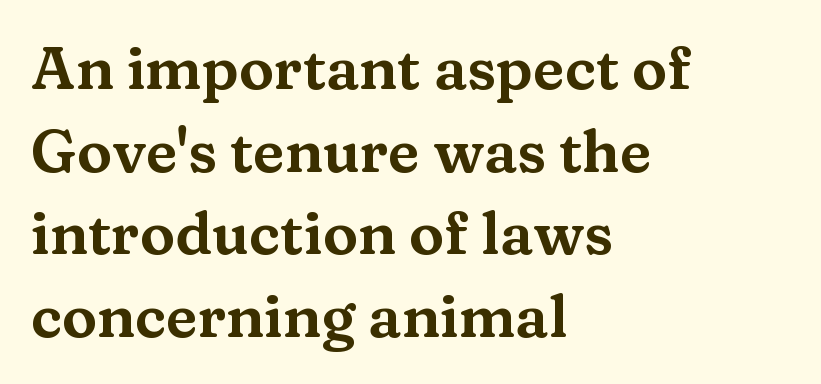
The image shows 59 px wide serif type, upright; set left-aligned, normal line spacing (1.4x), normal letter spacing, not underlined; medium stroke contrast and a medium x-height.
